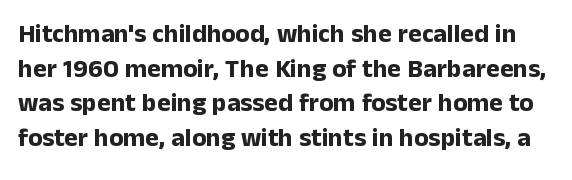
Q: Is the text bold? A: Yes.
Q: Is the text italic (slanted)? A: No, it is upright.
Q: Is the text underlined? A: No.
Q: Is the spacing between letters normal or unusually wide? A: Normal.
Q: Is the spacing between lines tight, normal or loose? A: Normal.
